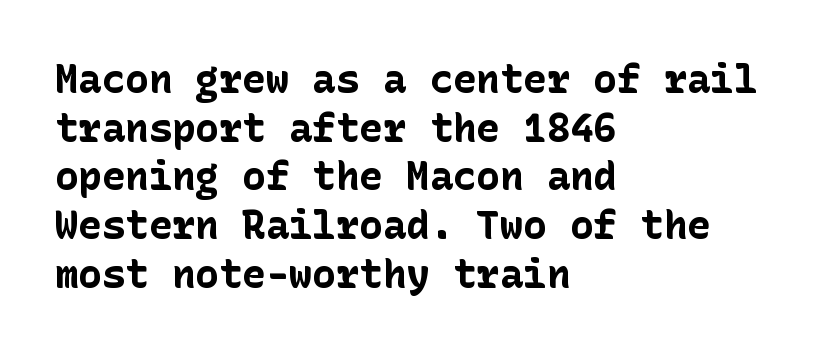
{"serif": "no", "italic": "no", "bold": "yes", "weight": "bold", "width": "normal", "stroke_contrast": "low", "x_height": "medium", "underline": "no", "align": "left", "line_spacing": "normal", "line_spacing_ratio": 1.25, "letter_spacing": "normal", "letter_spacing_em": 0.0, "glyph_px": 39}
